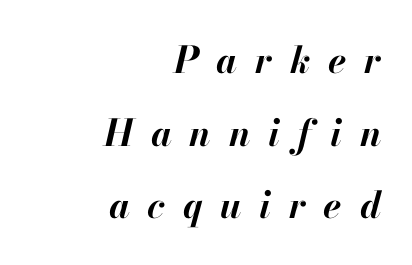
Q: Is the text bold? A: Yes.
Q: Is the text italic (slanted)? A: Yes, it leans right by about 13 degrees.
Q: Is the text underlined? A: No.
Q: How is the paragraph aligned? A: Right-aligned.
Q: Is the spacing between letters normal or unusually wide? A: Unusually wide.
Q: Is the spacing between lines tight, normal or loose? A: Loose.
Q: Width (condensed, normal, or wide)? A: Normal.
Q: Stroke contrast? A: High.
Q: x-height? A: Small.
Q: Monospaced? A: No.
